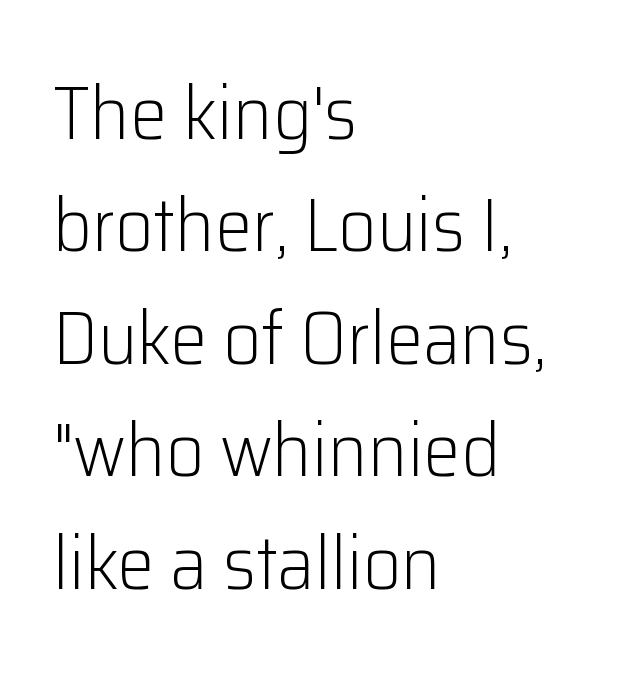
Q: Is the text bold? A: No.
Q: Is the text italic (slanted)? A: No, it is upright.
Q: Is the typeface a serif or a sans-serif typeface? A: Sans-serif.
Q: Is the text underlined? A: No.
Q: How is the paragraph aligned? A: Left-aligned.
Q: Is the spacing between letters normal or unusually wide? A: Normal.
Q: Is the spacing between lines tight, normal or loose? A: Normal.
Q: Width (condensed, normal, or wide)? A: Normal.
Q: Stroke contrast? A: Low.
Q: x-height? A: Medium.
Q: Monospaced? A: No.
